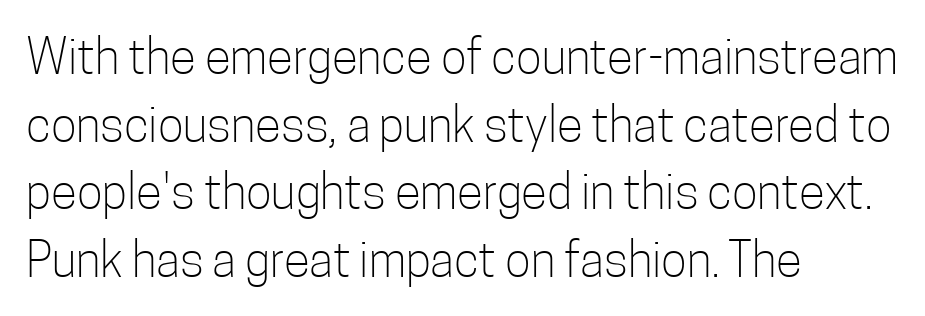
What's the leading like? Ordinary, nothing unusual. What stands out about the letter spacing? Nothing — it is the standard amount. Reading down the block, your eye returns to a fixed left position each line. Descenders hang freely into open space.
